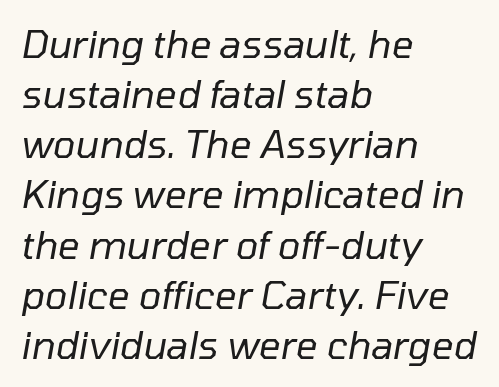
Letters rest on an invisible, unmarked baseline. It's the slanting kind of type. These lines stack with their left ends in a neat column. A typesetter would call this proportional, since set widths differ per character.
